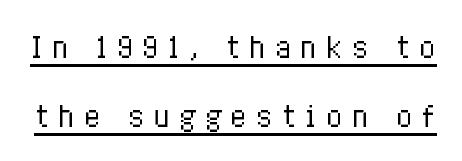
Here the designer chose a conventional face with non-uniform glyph widths. When letters stand straight like this, we call the style roman or upright. One glance says open: line gaps are wider than usual. Is the stroke heavy? The answer is a plain regular-or-lighter.
